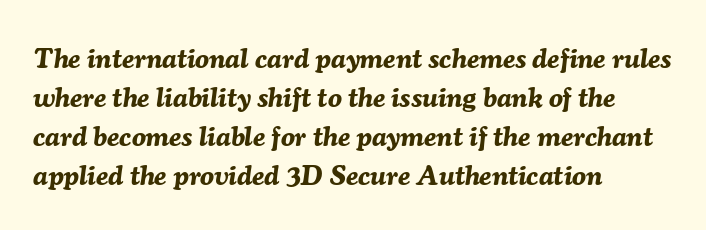
Varying glyph widths throughout — classic text-font behaviour. A full-strength bold gives these letters their thick strokes. This block has exactly the height ordinary leading produces. Posture: slanted.
